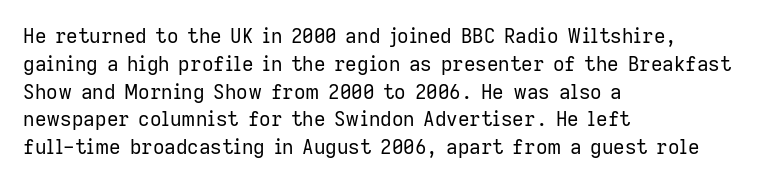
Q: Is the text bold? A: No.
Q: Is the text italic (slanted)? A: No, it is upright.
Q: Is the text underlined? A: No.
Q: How is the paragraph aligned? A: Left-aligned.
Q: Is the spacing between letters normal or unusually wide? A: Normal.
Q: Is the spacing between lines tight, normal or loose? A: Normal.
